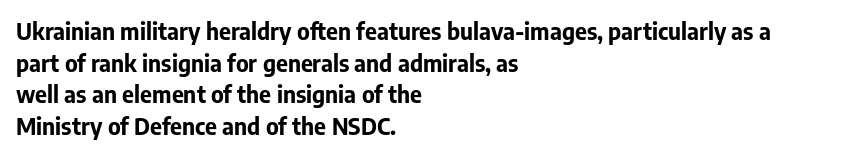
{"italic": "no", "bold": "yes", "underline": "no", "align": "left", "line_spacing": "normal", "line_spacing_ratio": 1.38, "letter_spacing": "normal", "letter_spacing_em": 0.0, "glyph_px": 23}
